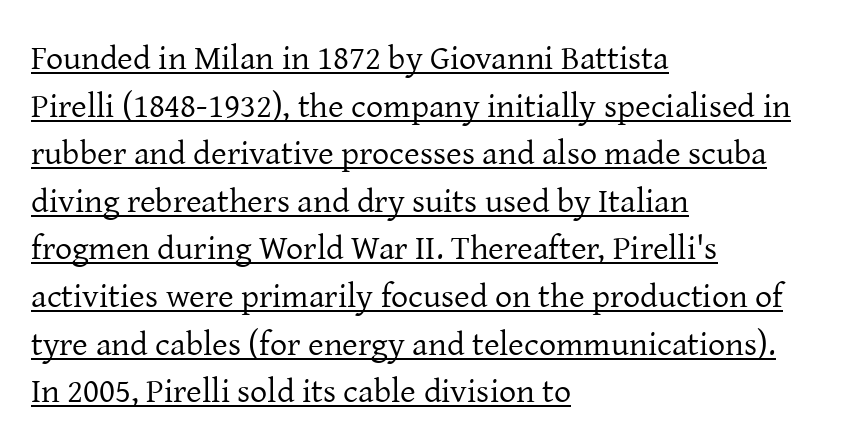
If you drew a line through each stem, it would be perfectly vertical. Students, note that the glyphs here touch the page at normal intervals. Think of a printed novel: that variable character pitch is what you see here. Each new line begins a customary step beneath the previous one. The face used here appears with an underline applied.
